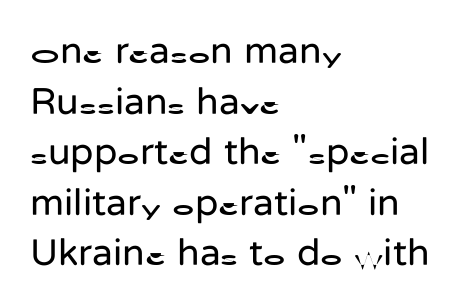
Each stroke keeps to a modest, everyday thickness or less. A student would call this left alignment; a typographer would say flush left, rag right. The words here are not underlined. Each letter keeps its own natural width here, so spacing adapts to shape.
